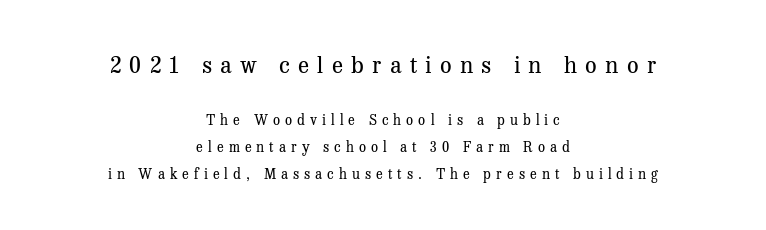
{"italic": "no", "bold": "no", "underline": "no", "align": "center", "line_spacing": "loose", "line_spacing_ratio": 1.94, "letter_spacing": "wide", "letter_spacing_em": 0.36, "larger_block": "first", "size_ratio": 1.64, "glyph_px": 23}
